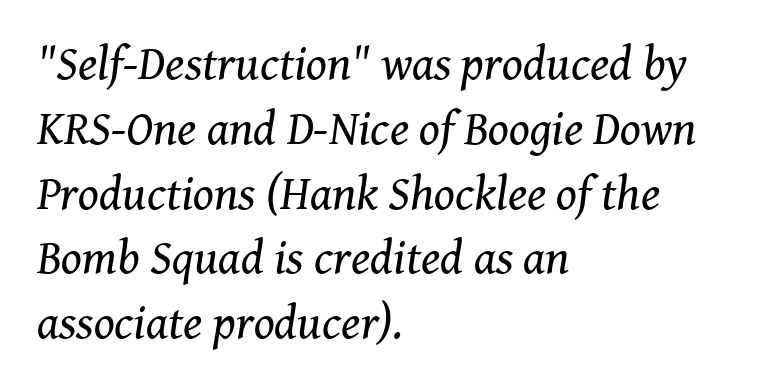
{"serif": "yes", "italic": "yes", "lean": "right", "slant_degrees": 8, "bold": "no", "weight": "regular", "width": "normal", "stroke_contrast": "medium", "x_height": "medium", "monospaced": "no", "underline": "no", "align": "left", "line_spacing": "normal", "line_spacing_ratio": 1.35, "letter_spacing": "normal", "letter_spacing_em": 0.0, "glyph_px": 48}
